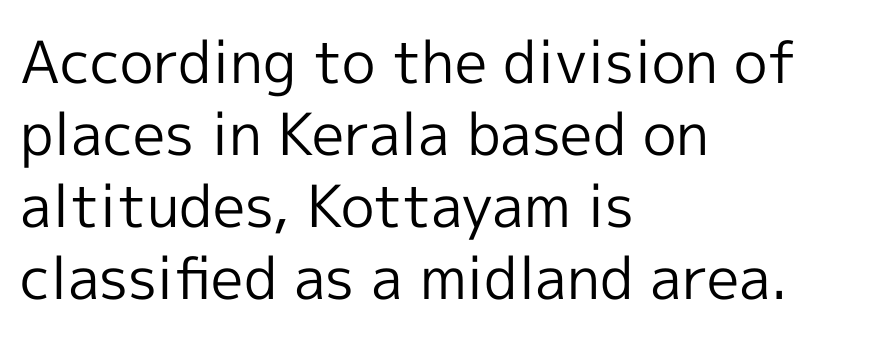
{"serif": "no", "italic": "no", "bold": "no", "weight": "regular", "width": "normal", "x_height": "medium", "monospaced": "no", "underline": "no", "align": "left", "line_spacing_ratio": 1.24, "letter_spacing": "normal", "letter_spacing_em": 0.0, "glyph_px": 58}
